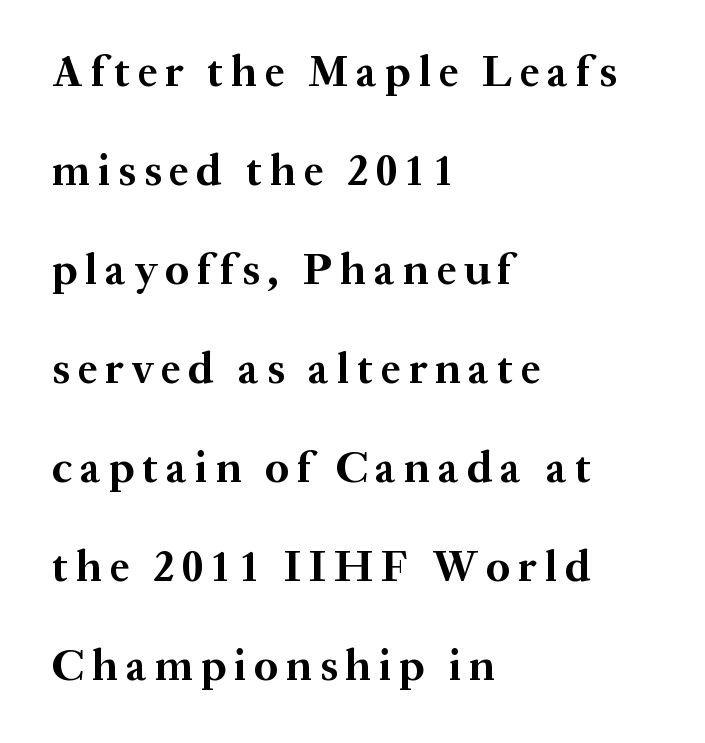
The image shows 44 px bold serif type, upright; set left-aligned, loose line spacing (2.25x), not underlined; medium stroke contrast and a medium x-height.
